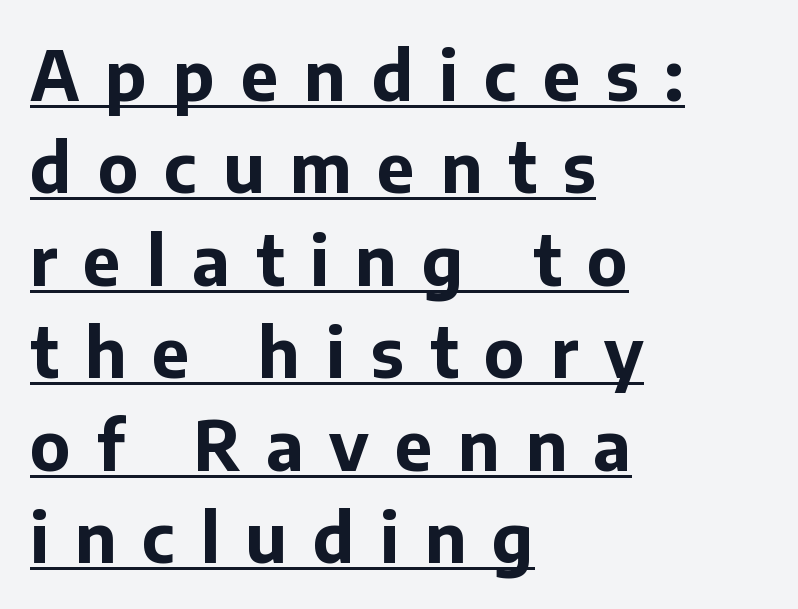
{"serif": "no", "italic": "no", "bold": "yes", "weight": "bold", "width": "normal", "stroke_contrast": "low", "x_height": "medium", "monospaced": "no", "underline": "yes", "align": "left", "line_spacing": "normal", "line_spacing_ratio": 1.36, "letter_spacing": "wide", "letter_spacing_em": 0.38, "glyph_px": 68}
